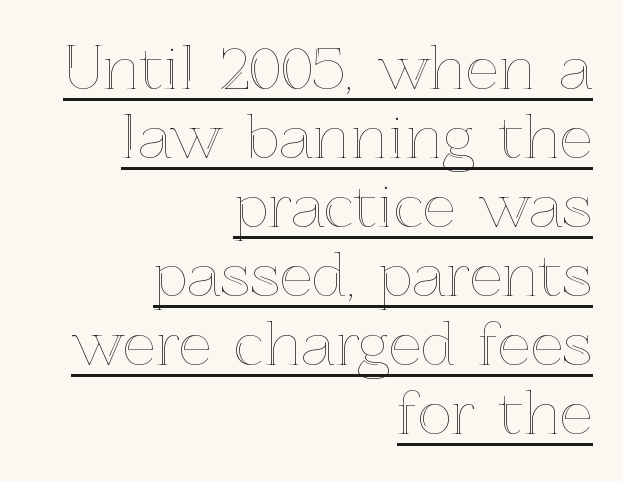
The image shows 58 px text type, upright; set right-aligned, line spacing 1.19x, normal letter spacing, underlined; a medium x-height.
